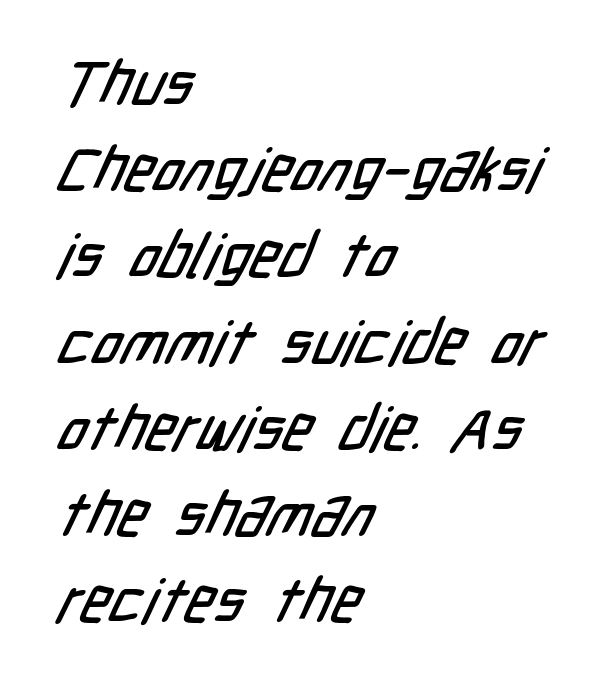
{"serif": "no", "width": "condensed", "stroke_contrast": "low", "x_height": "medium", "monospaced": "no", "underline": "no", "align": "left", "line_spacing": "normal", "line_spacing_ratio": 1.39, "letter_spacing": "normal", "letter_spacing_em": 0.0, "glyph_px": 62}
